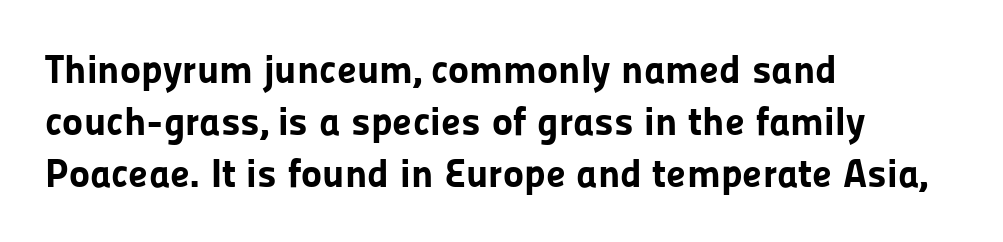
The specimen omits any rule beneath the text block's lines. Set as a true bold cut, around the 700 mark. Observe the absence of serifs on each vertical stroke in this sample. Character widths vary here, with narrow letters taking less room than wide ones. Every stem runs plumb, perpendicular to the baseline. Is there much room between lines? A standard amount, neither cramped nor airy.
